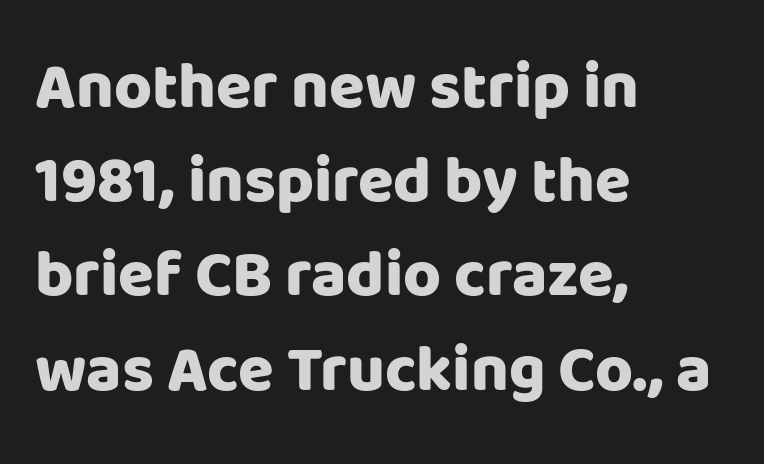
Q: Is the text bold? A: Yes.
Q: Is the text italic (slanted)? A: No, it is upright.
Q: Is the typeface a serif or a sans-serif typeface? A: Sans-serif.
Q: Is the text underlined? A: No.
Q: How is the paragraph aligned? A: Left-aligned.
Q: Is the spacing between letters normal or unusually wide? A: Normal.
Q: Is the spacing between lines tight, normal or loose? A: Normal.
Q: Width (condensed, normal, or wide)? A: Normal.
Q: Stroke contrast? A: Low.
Q: x-height? A: Large.
Q: Monospaced? A: No.
